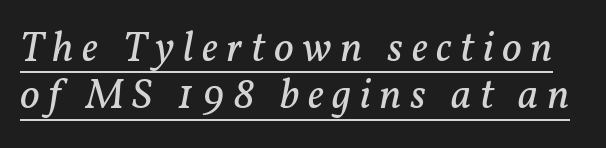
{"serif": "yes", "italic": "yes", "lean": "right", "slant_degrees": 11, "bold": "no", "weight": "regular", "width": "normal", "stroke_contrast": "low", "x_height": "medium", "monospaced": "no", "underline": "yes", "line_spacing": "tight", "line_spacing_ratio": 1.1, "letter_spacing": "wide", "letter_spacing_em": 0.2, "glyph_px": 43}
